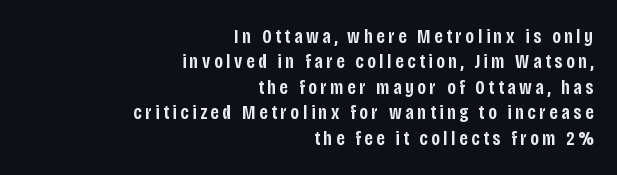
Q: Is the text bold? A: Semi-bold.
Q: Is the text italic (slanted)? A: No, it is upright.
Q: Is the text underlined? A: No.
Q: How is the paragraph aligned? A: Right-aligned.
Q: Is the spacing between lines tight, normal or loose? A: Normal.
